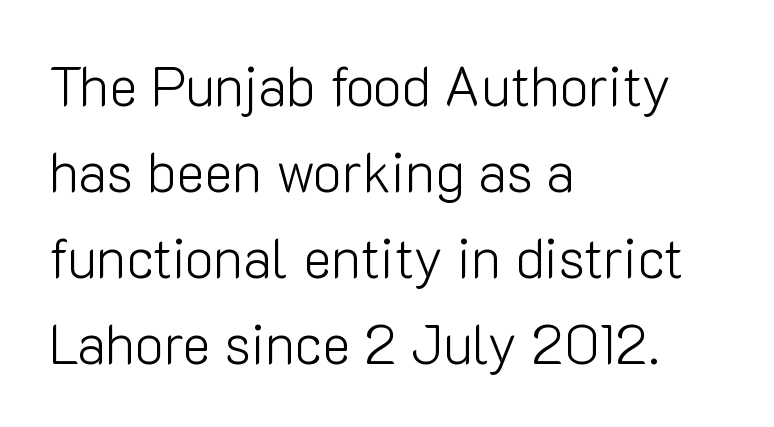
{"serif": "no", "italic": "no", "bold": "no", "weight": "light", "width": "normal", "stroke_contrast": "low", "x_height": "medium", "monospaced": "no", "underline": "no", "align": "left", "line_spacing": "normal", "line_spacing_ratio": 1.59, "letter_spacing": "normal", "letter_spacing_em": 0.0, "glyph_px": 54}
